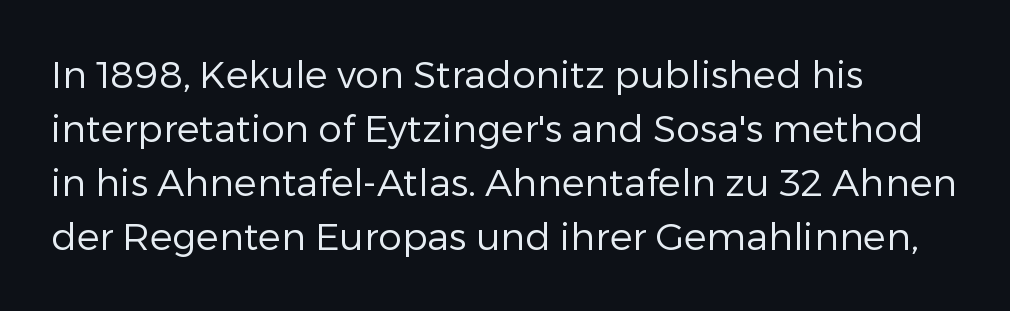
{"serif": "no", "italic": "no", "bold": "no", "weight": "regular", "width": "normal", "stroke_contrast": "low", "x_height": "medium", "monospaced": "no", "underline": "no", "align": "left", "line_spacing": "normal", "line_spacing_ratio": 1.42, "letter_spacing": "normal", "letter_spacing_em": 0.0, "glyph_px": 38}
